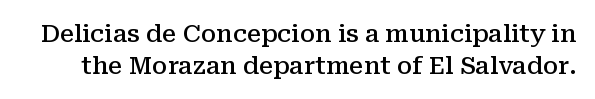
The image shows 24 px text type, upright; set normal line spacing (1.33x), normal letter spacing, not underlined.
